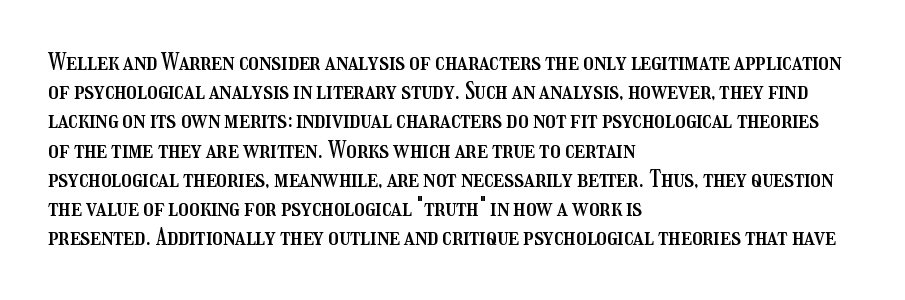
{"italic": "no", "underline": "no", "align": "left", "line_spacing": "normal", "line_spacing_ratio": 1.27, "letter_spacing": "normal", "letter_spacing_em": 0.0, "glyph_px": 23}
